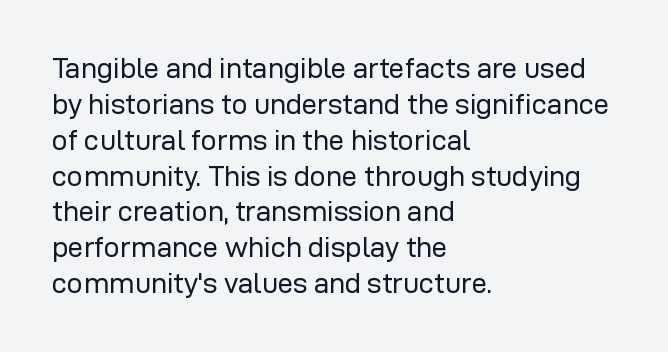
Q: Is the text bold? A: No.
Q: Is the text italic (slanted)? A: No, it is upright.
Q: Is the typeface a serif or a sans-serif typeface? A: Sans-serif.
Q: Is the text underlined? A: No.
Q: How is the paragraph aligned? A: Left-aligned.
Q: Is the spacing between letters normal or unusually wide? A: Normal.
Q: Is the spacing between lines tight, normal or loose? A: Normal.
Q: Width (condensed, normal, or wide)? A: Normal.
Q: Stroke contrast? A: Low.
Q: x-height? A: Medium.
Q: Monospaced? A: No.
